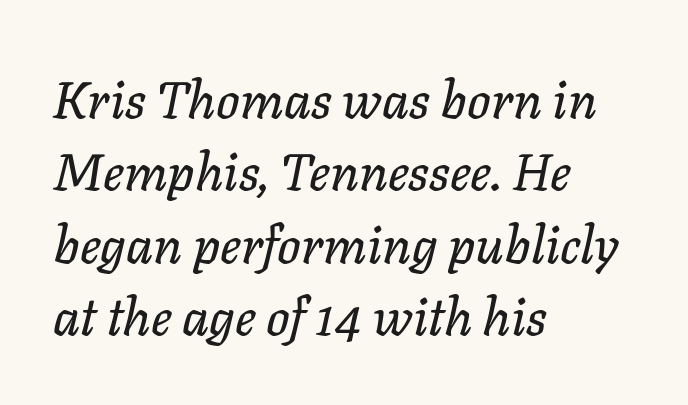
{"italic": "yes", "lean": "right", "slant_degrees": 11, "width": "normal", "stroke_contrast": "low", "x_height": "medium", "monospaced": "no", "underline": "no", "align": "left", "line_spacing": "normal", "line_spacing_ratio": 1.39, "letter_spacing": "normal", "letter_spacing_em": 0.0, "glyph_px": 52}
